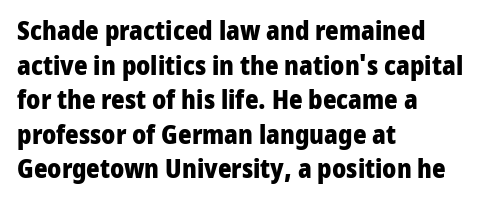
The image shows 26 px bold type, upright; set left-aligned, normal line spacing (1.33x), normal letter spacing, not underlined.
